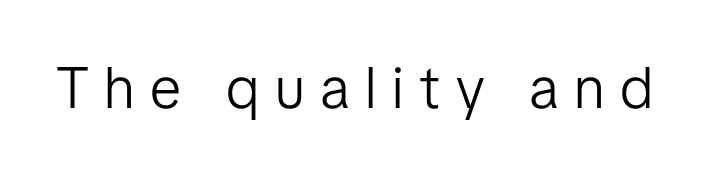
Q: Is the text bold? A: No.
Q: Is the text italic (slanted)? A: No, it is upright.
Q: Is the typeface a serif or a sans-serif typeface? A: Sans-serif.
Q: Is the text underlined? A: No.
Q: Is the spacing between letters normal or unusually wide? A: Unusually wide.
Q: Width (condensed, normal, or wide)? A: Normal.
Q: Stroke contrast? A: Low.
Q: x-height? A: Medium.
Q: Monospaced? A: No.
